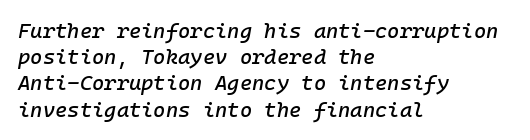
Q: Is the text italic (slanted)? A: Yes, it leans right by about 10 degrees.
Q: Is the text underlined? A: No.
Q: How is the paragraph aligned? A: Left-aligned.
Q: Is the spacing between letters normal or unusually wide? A: Normal.
Q: Is the spacing between lines tight, normal or loose? A: Normal.
